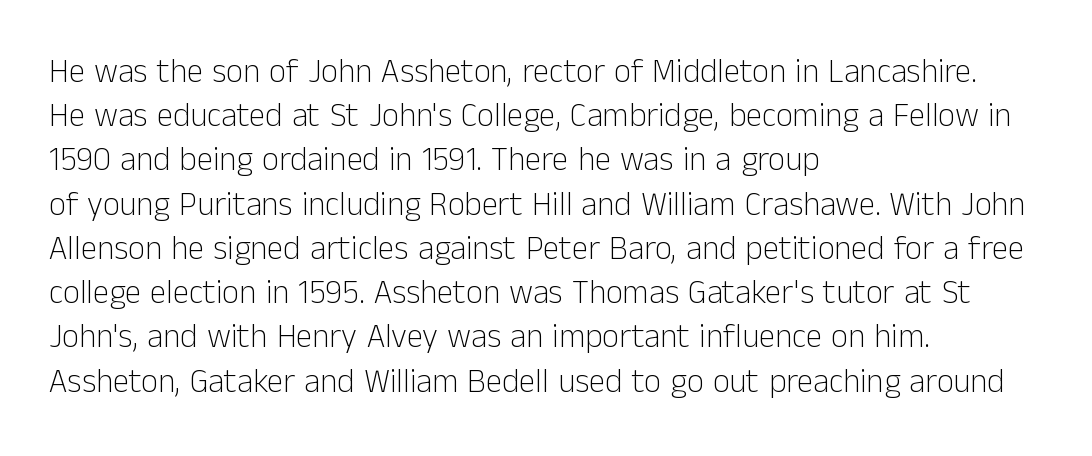
Q: Is the text bold? A: No.
Q: Is the text italic (slanted)? A: No, it is upright.
Q: Is the typeface a serif or a sans-serif typeface? A: Sans-serif.
Q: Is the text underlined? A: No.
Q: How is the paragraph aligned? A: Left-aligned.
Q: Is the spacing between letters normal or unusually wide? A: Normal.
Q: Is the spacing between lines tight, normal or loose? A: Normal.
Q: Width (condensed, normal, or wide)? A: Normal.
Q: Stroke contrast? A: Low.
Q: x-height? A: Medium.
Q: Monospaced? A: No.
